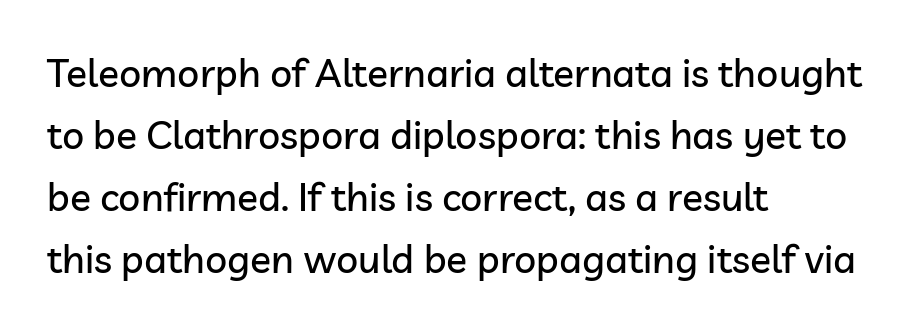
The image shows 39 px sans-serif type, upright; set left-aligned, normal line spacing (1.59x), normal letter spacing, not underlined; low stroke contrast and a medium x-height.
